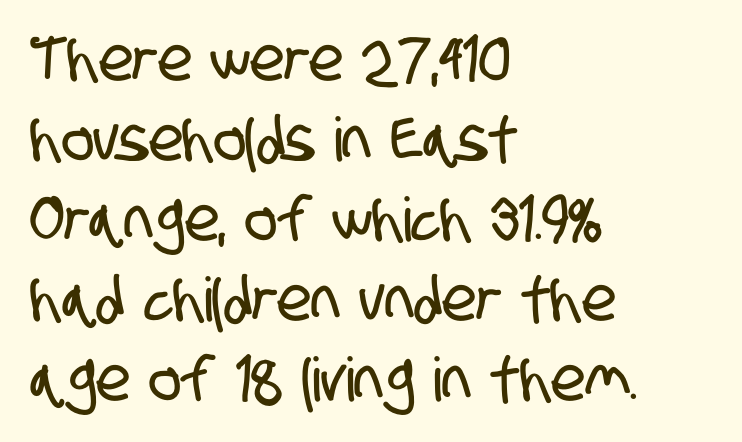
The letterforms sit shoulder to shoulder at normal distance. Observe the absence of serifs on each vertical stroke in this sample. The text block is weighted toward the left margin, trailing off unevenly rightward. Any mark beneath the type? The region is blank.
